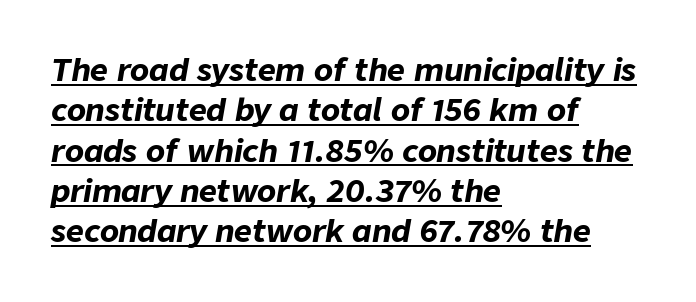
The image shows 31 px bold type, italic (leaning right); set left-aligned, normal line spacing (1.3x), normal letter spacing, underlined; low stroke contrast and a medium x-height.
